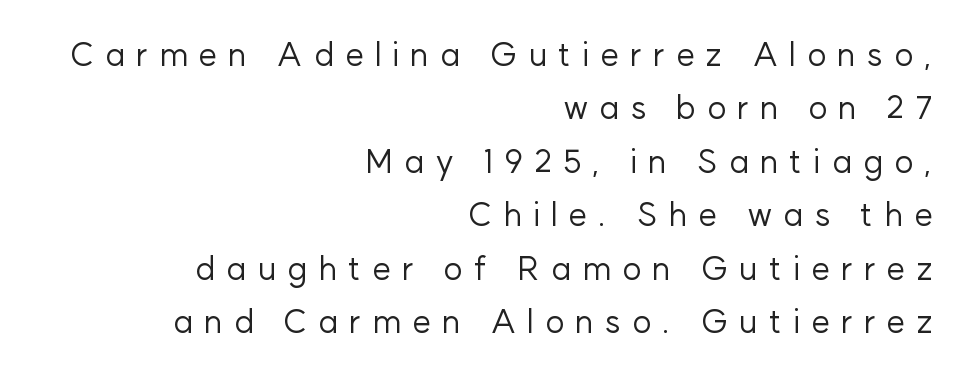
Q: Is the text bold? A: No.
Q: Is the text italic (slanted)? A: No, it is upright.
Q: Is the typeface a serif or a sans-serif typeface? A: Sans-serif.
Q: Is the text underlined? A: No.
Q: How is the paragraph aligned? A: Right-aligned.
Q: Is the spacing between letters normal or unusually wide? A: Unusually wide.
Q: Is the spacing between lines tight, normal or loose? A: Normal.
Q: Width (condensed, normal, or wide)? A: Normal.
Q: Stroke contrast? A: Low.
Q: x-height? A: Medium.
Q: Monospaced? A: No.
